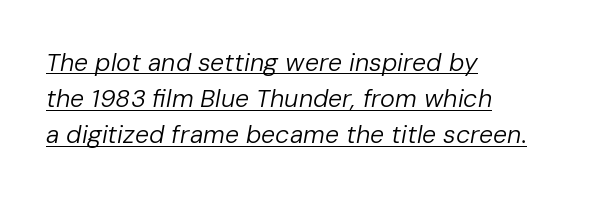
Q: Is the text bold? A: No.
Q: Is the text italic (slanted)? A: Yes, it leans right by about 10 degrees.
Q: Is the text underlined? A: Yes.
Q: How is the paragraph aligned? A: Left-aligned.
Q: Is the spacing between letters normal or unusually wide? A: Normal.
Q: Is the spacing between lines tight, normal or loose? A: Normal.
